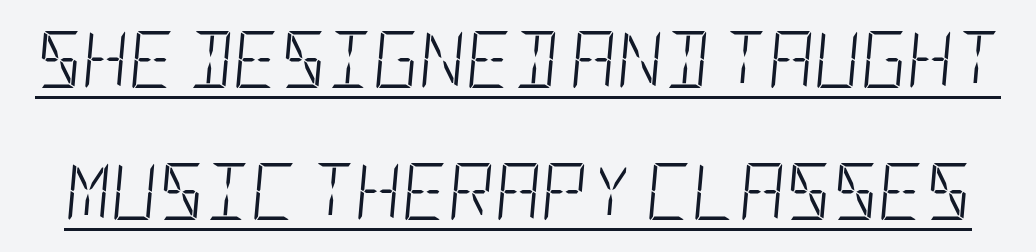
{"italic": "yes", "lean": "right", "slant_degrees": 5, "bold": "no", "weight": "light", "width": "condensed", "stroke_contrast": "low", "x_height": "large", "underline": "yes", "line_spacing": "loose", "line_spacing_ratio": 2.32, "letter_spacing": "normal", "letter_spacing_em": 0.0, "glyph_px": 57}
